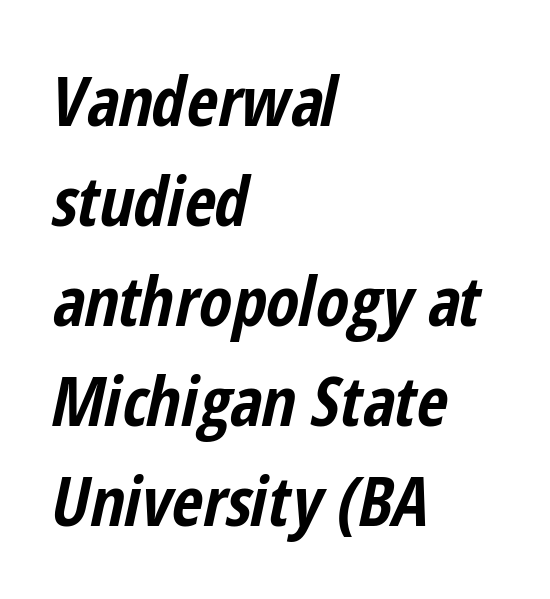
Q: Is the text bold? A: Yes.
Q: Is the text italic (slanted)? A: Yes, it leans right by about 12 degrees.
Q: Is the text underlined? A: No.
Q: How is the paragraph aligned? A: Left-aligned.
Q: Is the spacing between letters normal or unusually wide? A: Normal.
Q: Is the spacing between lines tight, normal or loose? A: Normal.
Q: Width (condensed, normal, or wide)? A: Condensed.
Q: Stroke contrast? A: Low.
Q: x-height? A: Medium.
Q: Monospaced? A: No.
